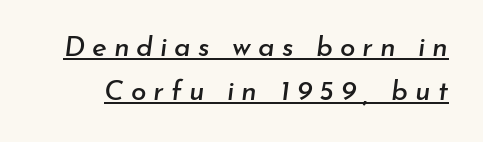
The image shows 28 px text type, italic (leaning right); set normal line spacing (1.56x), unusually wide letter spacing (+0.25 em), underlined; low stroke contrast and a small x-height.
